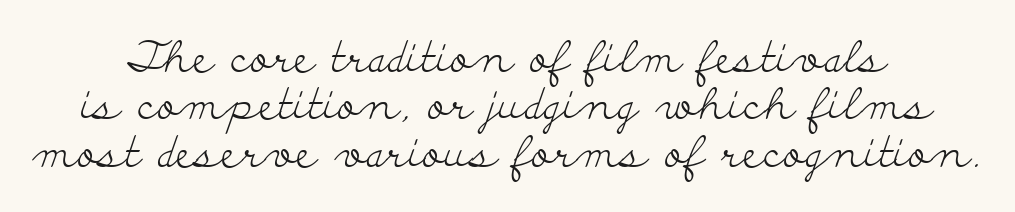
The image shows 43 px light, wide serif type; set centered, tight line spacing (1.1x), normal letter spacing, not underlined; low stroke contrast and a small x-height.
